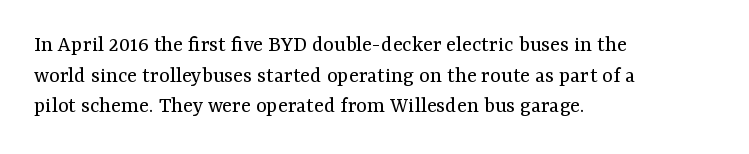
Vertical spacing — default. The text block is weighted toward the left margin, trailing off unevenly rightward. The baseline area is clear. These lines keep a tight, regular rhythm from letter to letter. No extra ink here — the face is not bold.
